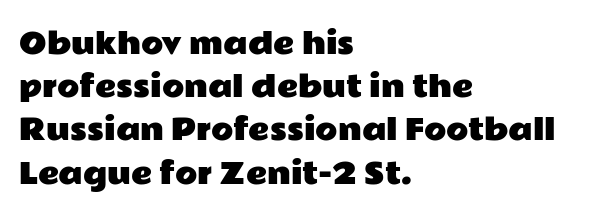
The image shows 29 px wide sans-serif type, upright; set left-aligned, normal line spacing (1.49x), normal letter spacing, not underlined; low stroke contrast and a medium x-height.
